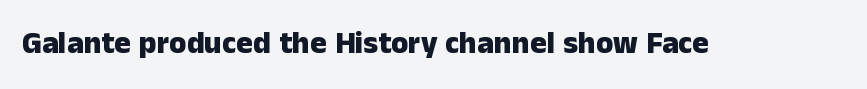
Q: Is the text bold? A: Yes.
Q: Is the text italic (slanted)? A: No, it is upright.
Q: Is the typeface a serif or a sans-serif typeface? A: Sans-serif.
Q: Is the text underlined? A: No.
Q: Is the spacing between letters normal or unusually wide? A: Normal.
Q: Width (condensed, normal, or wide)? A: Normal.
Q: Stroke contrast? A: Low.
Q: x-height? A: Medium.
Q: Monospaced? A: No.
